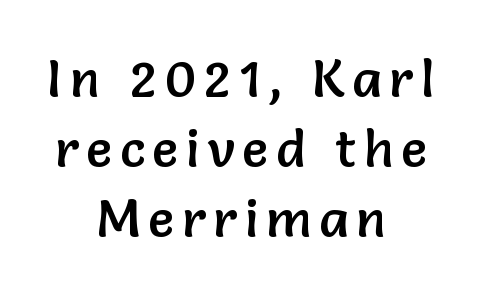
Q: Is the text italic (slanted)? A: No, it is upright.
Q: Is the typeface a serif or a sans-serif typeface? A: Sans-serif.
Q: Is the text underlined? A: No.
Q: How is the paragraph aligned? A: Centered.
Q: Is the spacing between lines tight, normal or loose? A: Normal.
Q: Width (condensed, normal, or wide)? A: Normal.
Q: Stroke contrast? A: Low.
Q: x-height? A: Medium.
Q: Monospaced? A: No.
